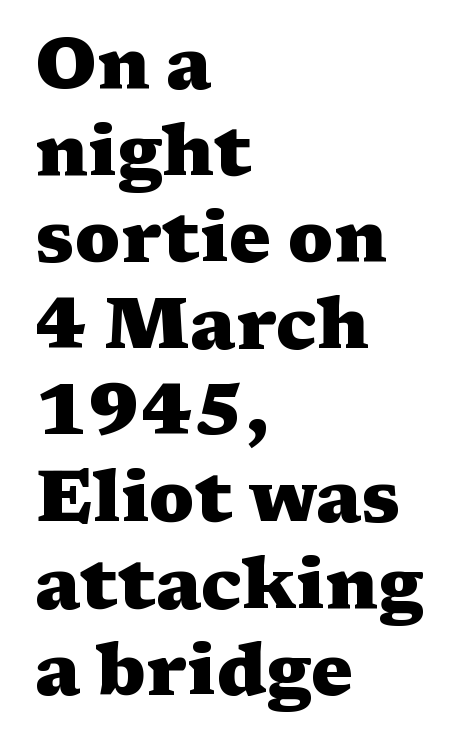
Weight check: bold — yes, fully. This is serif lettering, the kind often seen in printed books. Casual observation: everything's shoved over to the left. The gaps between neighbouring characters are ordinary and unremarkable.
